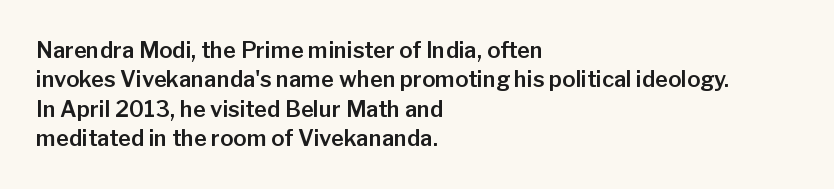
Q: Is the text italic (slanted)? A: No, it is upright.
Q: Is the text underlined? A: No.
Q: How is the paragraph aligned? A: Left-aligned.
Q: Is the spacing between letters normal or unusually wide? A: Normal.
Q: Is the spacing between lines tight, normal or loose? A: Normal.
